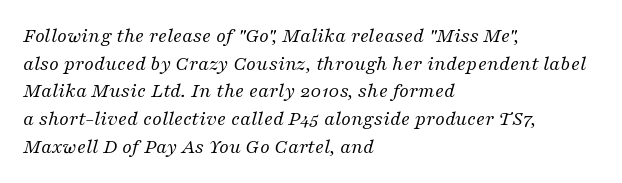
{"italic": "yes", "lean": "right", "slant_degrees": 16, "bold": "no", "underline": "no", "align": "left", "line_spacing": "normal", "line_spacing_ratio": 1.32, "letter_spacing": "normal", "letter_spacing_em": 0.0, "glyph_px": 21}
